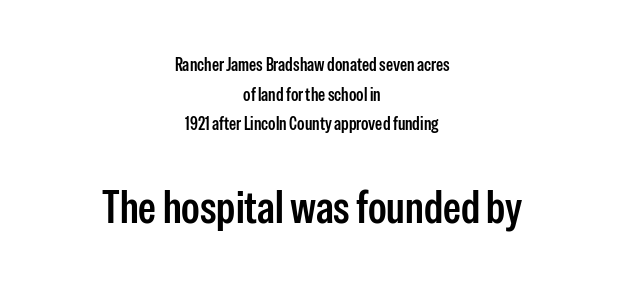
Q: Is the text italic (slanted)? A: No, it is upright.
Q: Is the typeface a serif or a sans-serif typeface? A: Sans-serif.
Q: Is the text underlined? A: No.
Q: How is the paragraph aligned? A: Centered.
Q: Is the spacing between letters normal or unusually wide? A: Normal.
Q: Is the spacing between lines tight, normal or loose? A: Normal.
Q: Which block of text is set in a larger size, the first (top) or the second (bottom)? A: The second (bottom) one.
Q: Width (condensed, normal, or wide)? A: Condensed.
Q: Stroke contrast? A: Low.
Q: x-height? A: Medium.
Q: Monospaced? A: No.
